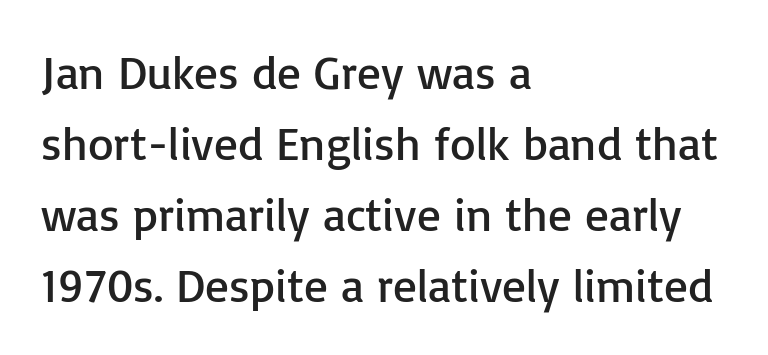
The image shows 47 px regular-weight sans-serif type, upright; set left-aligned, normal line spacing (1.51x), normal letter spacing, not underlined; low stroke contrast and a medium x-height.
